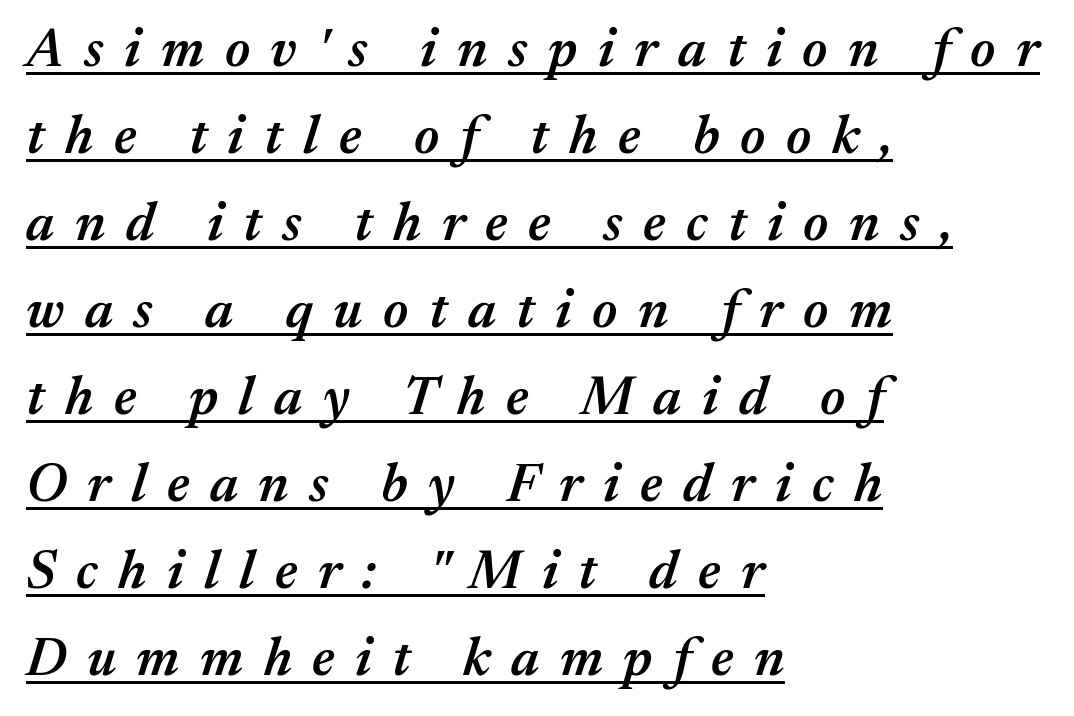
The image shows 54 px semibold type, italic (leaning right); set left-aligned, normal line spacing (1.61x), unusually wide letter spacing (+0.38 em), underlined; medium stroke contrast and a medium x-height.
